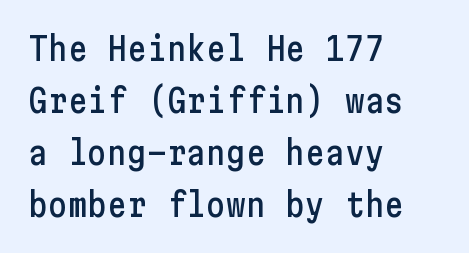
Quick note: underline off. The font family rendered here belongs to the sans-serif group. A typesetter would call this leading conventional body-copy spacing. Here the glyphs are tracked normally, forming tight word shapes. A typesetter would mark this as roman, not italic.
